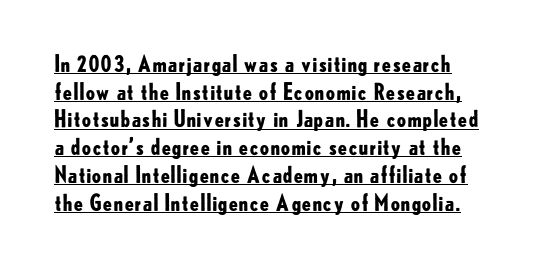
Q: Is the text bold? A: Yes.
Q: Is the text italic (slanted)? A: No, it is upright.
Q: Is the text underlined? A: Yes.
Q: Is the spacing between letters normal or unusually wide? A: Normal.
Q: Is the spacing between lines tight, normal or loose? A: Normal.
